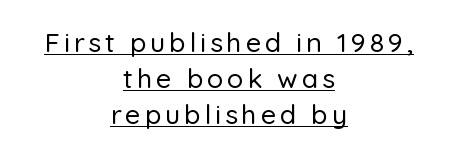
The image shows 27 px text type, upright; set centered, normal line spacing (1.34x), underlined.
